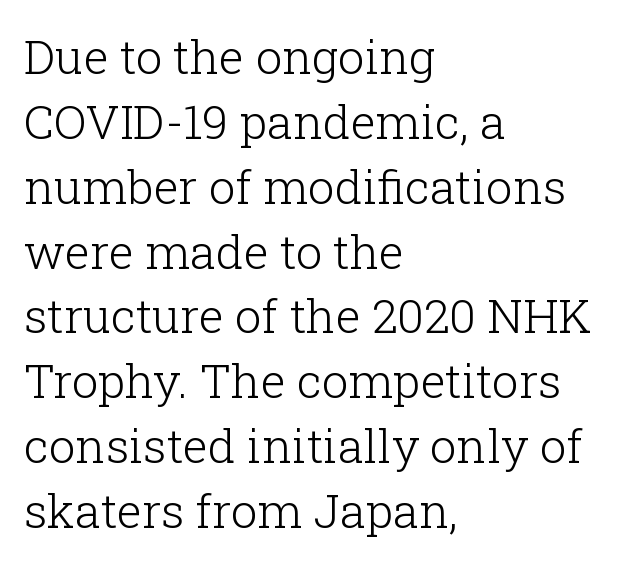
Q: Is the text bold? A: No.
Q: Is the text italic (slanted)? A: No, it is upright.
Q: Is the typeface a serif or a sans-serif typeface? A: Serif.
Q: Is the text underlined? A: No.
Q: How is the paragraph aligned? A: Left-aligned.
Q: Is the spacing between letters normal or unusually wide? A: Normal.
Q: Is the spacing between lines tight, normal or loose? A: Normal.
Q: Width (condensed, normal, or wide)? A: Normal.
Q: Stroke contrast? A: Low.
Q: x-height? A: Medium.
Q: Monospaced? A: No.
